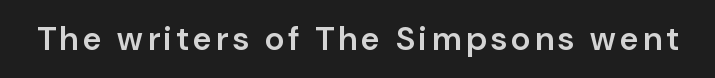
Q: Is the text bold? A: Semi-bold.
Q: Is the text italic (slanted)? A: No, it is upright.
Q: Is the typeface a serif or a sans-serif typeface? A: Sans-serif.
Q: Is the text underlined? A: No.
Q: Width (condensed, normal, or wide)? A: Normal.
Q: Stroke contrast? A: Low.
Q: x-height? A: Medium.
Q: Monospaced? A: No.
